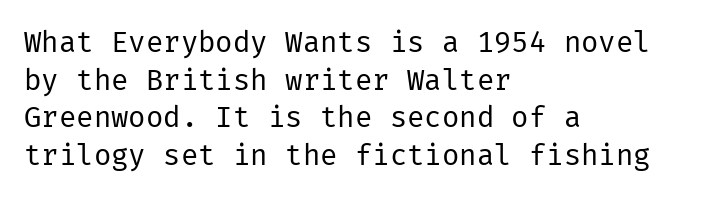
Rendered with straight, roman letterforms. These lines are composed in type without serifs. This reads as an unemphasized weight, regular at the heaviest. Descenders hang freely into open space.
